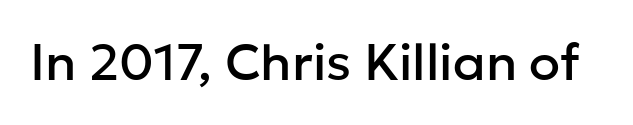
{"serif": "no", "italic": "no", "width": "normal", "stroke_contrast": "low", "x_height": "medium", "monospaced": "no", "underline": "no", "letter_spacing": "normal", "letter_spacing_em": 0.0, "glyph_px": 51}
